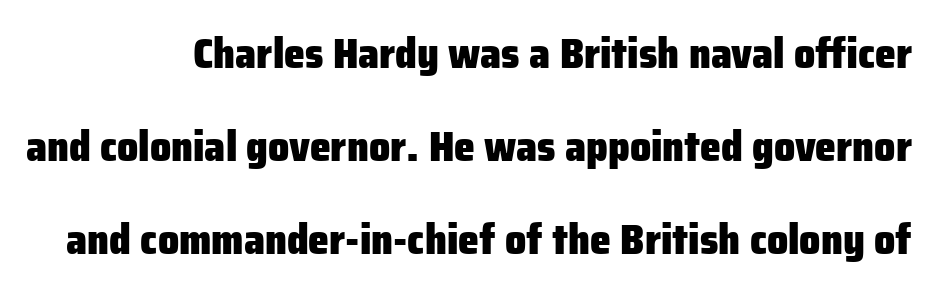
{"serif": "no", "italic": "no", "bold": "yes", "weight": "heavy", "width": "normal", "stroke_contrast": "low", "x_height": "medium", "monospaced": "no", "underline": "no", "line_spacing": "loose", "line_spacing_ratio": 2.21, "letter_spacing": "normal", "letter_spacing_em": 0.0, "glyph_px": 42}
